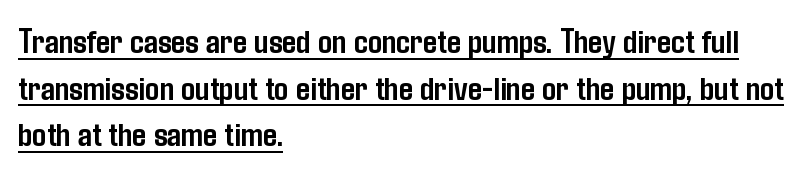
The image shows 35 px semibold, condensed sans-serif type, upright; set left-aligned, normal line spacing (1.33x), normal letter spacing, underlined; low stroke contrast and a medium x-height.
